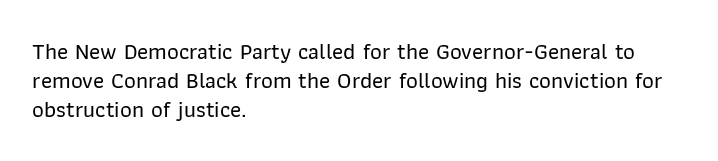
{"italic": "no", "underline": "no", "align": "left", "line_spacing": "normal", "line_spacing_ratio": 1.27, "letter_spacing": "normal", "letter_spacing_em": 0.0, "glyph_px": 23}
